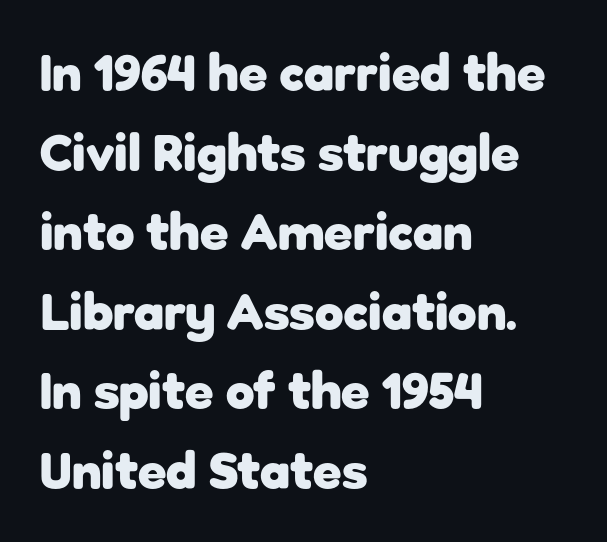
{"serif": "no", "italic": "no", "bold": "yes", "weight": "heavy", "width": "normal", "stroke_contrast": "low", "x_height": "medium", "monospaced": "no", "underline": "no", "align": "left", "line_spacing": "normal", "line_spacing_ratio": 1.53, "letter_spacing": "normal", "letter_spacing_em": 0.0, "glyph_px": 52}
